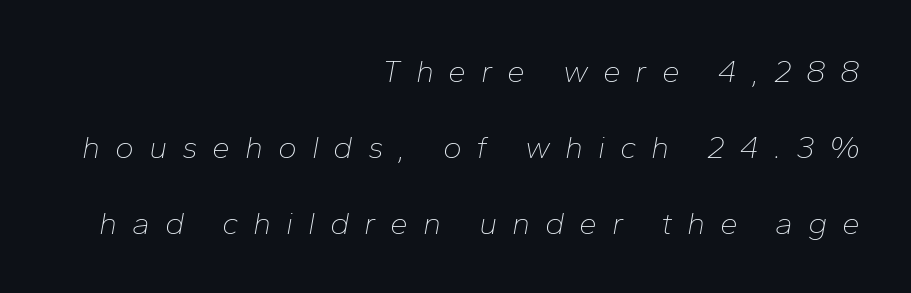
The image shows 32 px thin type, italic (leaning right); set right-aligned, loose line spacing (2.37x), unusually wide letter spacing (+0.46 em), not underlined; low stroke contrast and a medium x-height.
